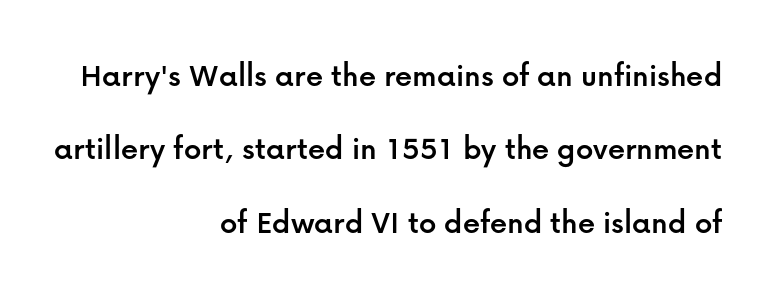
Is the letter spacing exaggerated? No — it looks like the ordinary default. Airy leading. Visually the block forms a straight wall on the right and a jagged coastline on the left. Quick note: not italic, upright.
